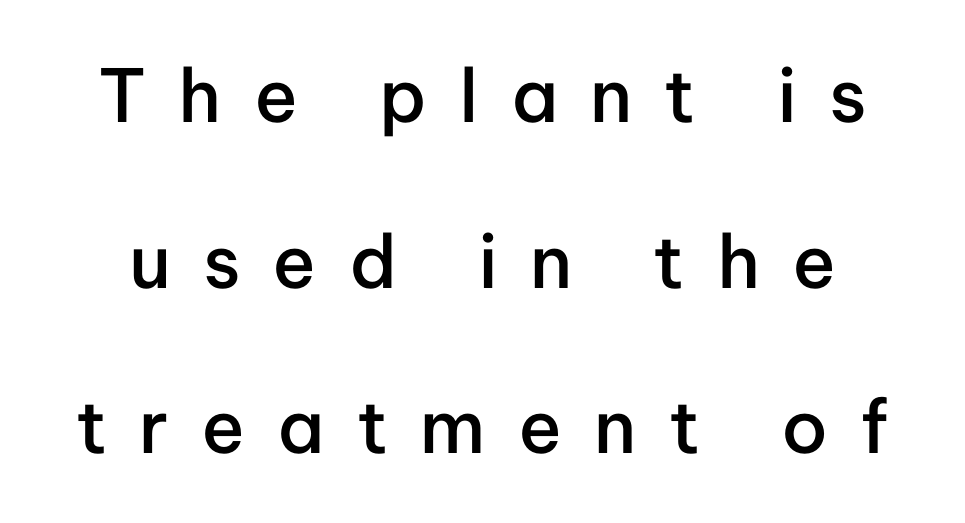
These lines were composed using upright roman letters. Strokes here are thickened, but only to semibold level. Honestly, there is no underline to notice here at all. Proportional: the letters do not fall into vertical columns. What stands out about the letter spacing? Its width — letters are far apart. Reading down the column, the eye jumps a long way to each next line.
